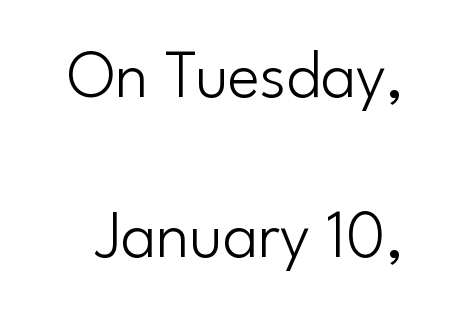
This sample uses a sans-serif face. Compared with typical body copy, the letter spacing here is the same. The typeface has the unassuming heft of standard copy or less. Do the letters lean? They stand straight.
